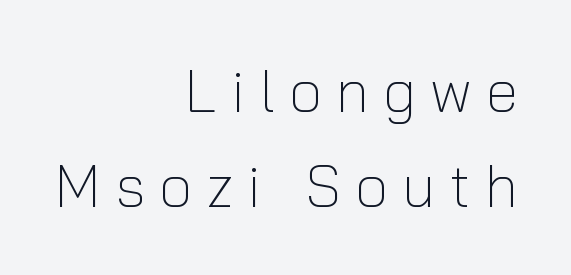
The image shows 59 px light sans-serif type, upright; set right-aligned, normal line spacing (1.61x), unusually wide letter spacing (+0.24 em), not underlined; low stroke contrast and a medium x-height.
